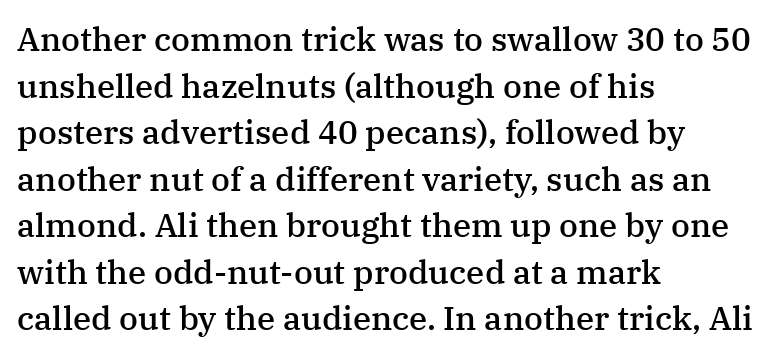
{"serif": "yes", "italic": "no", "bold": "semi", "weight": "semibold", "width": "normal", "stroke_contrast": "medium", "x_height": "medium", "monospaced": "no", "underline": "no", "align": "left", "line_spacing": "normal", "line_spacing_ratio": 1.41, "letter_spacing": "normal", "letter_spacing_em": 0.0, "glyph_px": 33}
